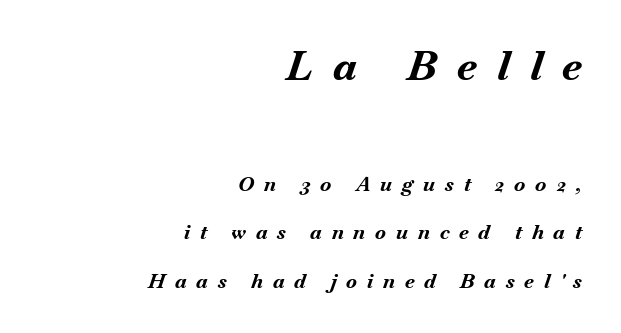
The initial chunk of copy outweighs the following chunk in type size. Stroke thickness is high; the sample reads as a true bold. Underlining? Definitely not there. Teacher's note: observe the even right margin — that is flush-right alignment. The horizontal fit of the characters is loose and conspicuously gappy. The designer dialed line spacing up above the default.
